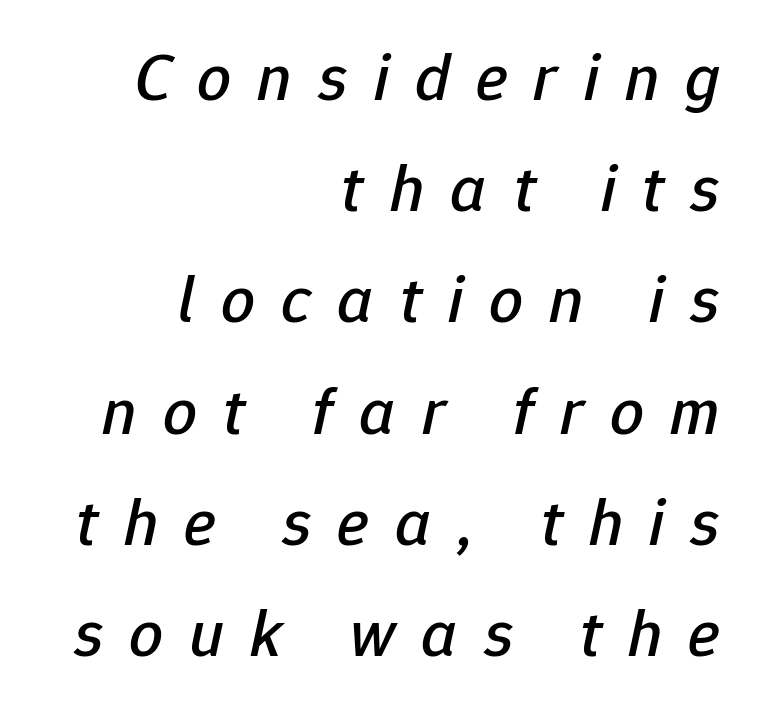
The image shows 67 px text type, italic (leaning right); set right-aligned, normal line spacing (1.66x), unusually wide letter spacing (+0.39 em), not underlined; low stroke contrast and a medium x-height.
